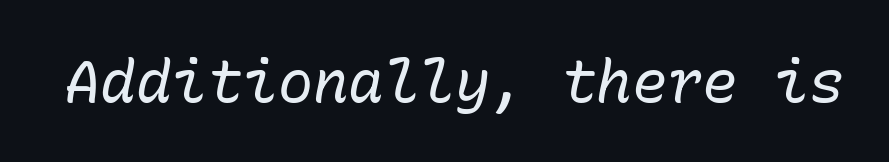
Tracking here is standard; glyphs follow each other at the usual distance. The typeface has the unassuming heft of standard copy or less. Italic? Definitely — the glyphs are oblique. This rendering features lettering with no underline. The passage shown is typed in a monospace face where columns stay perfectly aligned.
